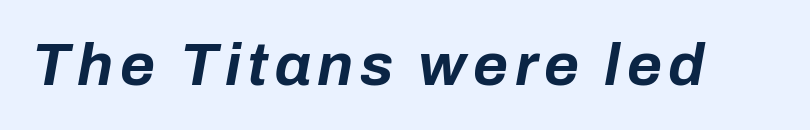
Q: Is the text bold? A: Yes.
Q: Is the text italic (slanted)? A: Yes, it leans right by about 10 degrees.
Q: Is the text underlined? A: No.
Q: Width (condensed, normal, or wide)? A: Normal.
Q: Stroke contrast? A: Low.
Q: x-height? A: Medium.
Q: Monospaced? A: No.
